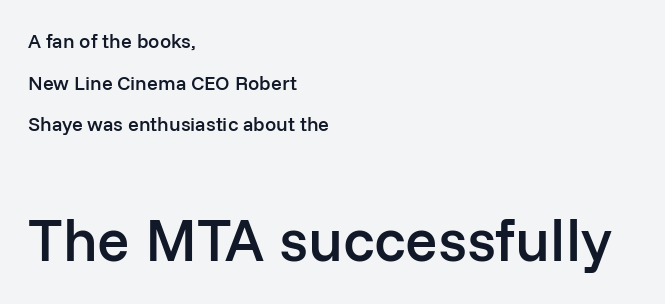
Each letter keeps its own natural width here, so spacing adapts to shape. The baseline area is clear. These lines carry some extra weight — a demibold, not a full bold. The font family rendered here belongs to the sans-serif group.
